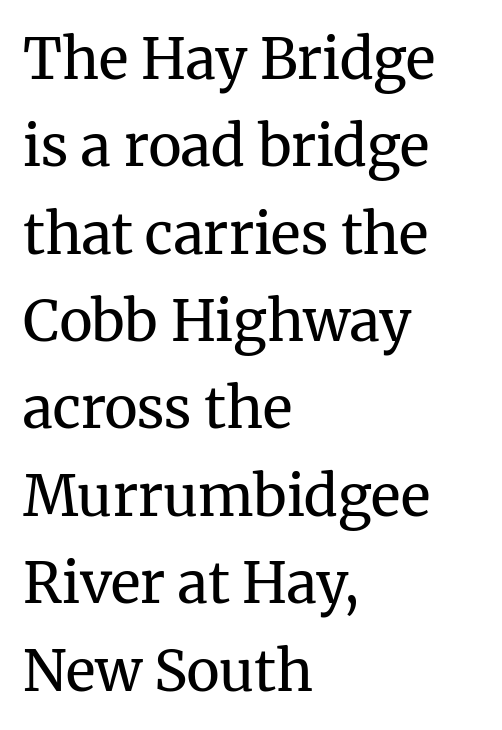
Looks like regular typesetting: each glyph gets only the width it needs. This sample uses an upright cut, with every glyph sitting square on the baseline. Compared with typical paragraphs, the rows here are spaced about the same. Descender tails drop into unmarked territory. The ragged edge is on the right, which tells us the setting is flush left.
